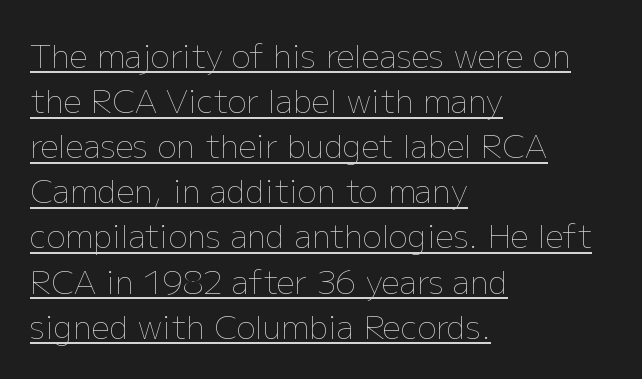
Ink coverage per letter is moderate at most. This is underlined copy, the kind a proofreader might mark for attention. Unlike italic type, these characters show no tilt at all. The rendering uses natural spacing where letterforms have individual widths. The horizontal fit of the characters is conventional and even. The line-height multiplier appears to be the usual default.
